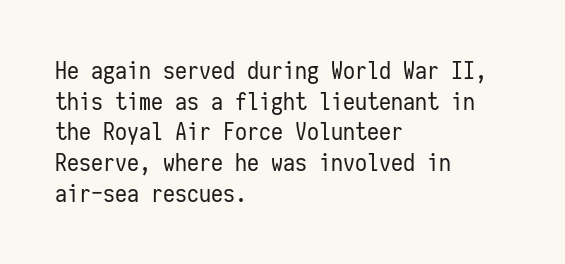
{"italic": "no", "bold": "no", "underline": "no", "align": "left", "line_spacing": "normal", "line_spacing_ratio": 1.28, "letter_spacing": "normal", "letter_spacing_em": 0.0, "glyph_px": 24}
